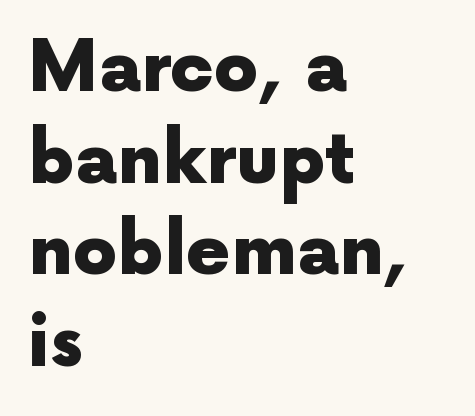
{"serif": "no", "italic": "no", "bold": "yes", "weight": "heavy", "width": "normal", "x_height": "medium", "monospaced": "no", "underline": "no", "align": "left", "line_spacing": "normal", "line_spacing_ratio": 1.31, "letter_spacing": "normal", "letter_spacing_em": 0.0, "glyph_px": 70}
